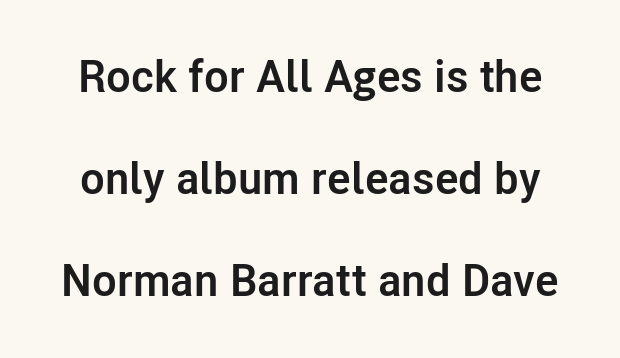
Q: Is the text bold? A: Yes.
Q: Is the text italic (slanted)? A: No, it is upright.
Q: Is the typeface a serif or a sans-serif typeface? A: Sans-serif.
Q: Is the text underlined? A: No.
Q: Is the spacing between letters normal or unusually wide? A: Normal.
Q: Is the spacing between lines tight, normal or loose? A: Loose.
Q: Width (condensed, normal, or wide)? A: Normal.
Q: Stroke contrast? A: Low.
Q: x-height? A: Medium.
Q: Monospaced? A: No.
